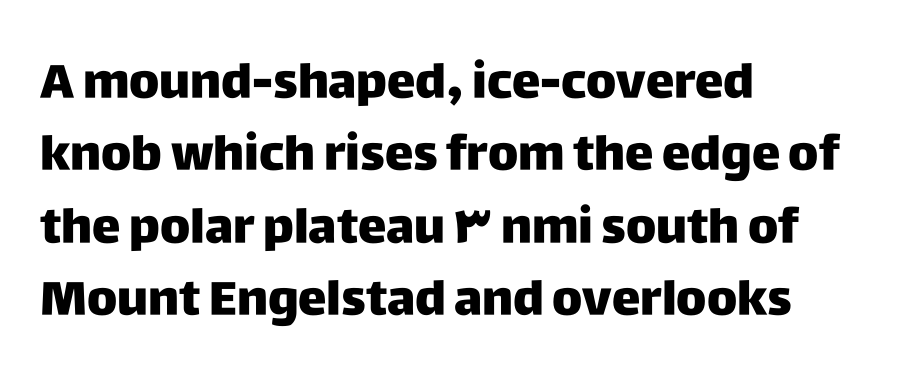
The letters carry no serifs — their stems end cleanly without finishing strokes. Check the space under the baseline: it is left empty. You can tell it's not italic because the verticals are truly vertical. A normal amount of white space separates one row of letters from the next. Think of a printed novel: that variable character pitch is what you see here.
